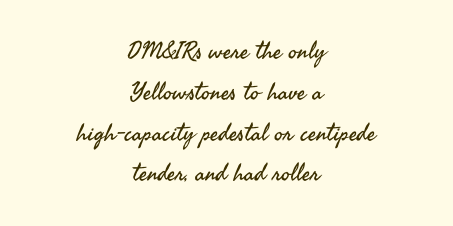
Weight: not bold — regular or lighter. Is there much room between lines? A standard amount, neither cramped nor airy. Every row of glyphs is offset so its center matches the block's center. This rendering features lettering with no underline. Nobody touched the tracking dial on this one.
